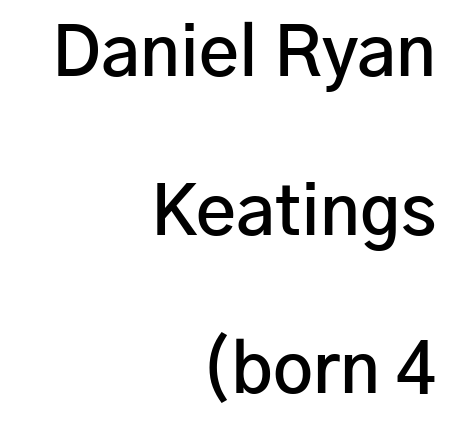
{"serif": "no", "italic": "no", "bold": "semi", "weight": "semibold", "width": "normal", "stroke_contrast": "low", "x_height": "medium", "monospaced": "no", "underline": "no", "align": "right", "line_spacing": "loose", "line_spacing_ratio": 2.3, "letter_spacing": "normal", "letter_spacing_em": 0.0, "glyph_px": 69}
